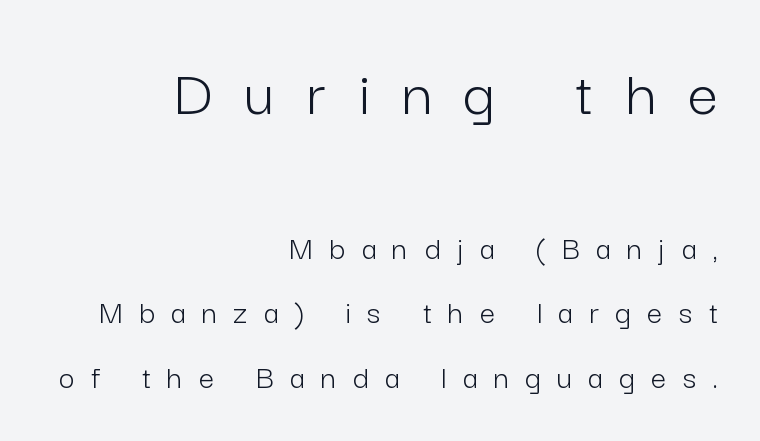
{"serif": "no", "italic": "no", "bold": "no", "weight": "light", "width": "normal", "stroke_contrast": "low", "x_height": "medium", "monospaced": "no", "underline": "no", "align": "right", "line_spacing_ratio": 1.89, "letter_spacing": "wide", "letter_spacing_em": 0.49, "larger_block": "first", "size_ratio": 1.97, "glyph_px": 67}
